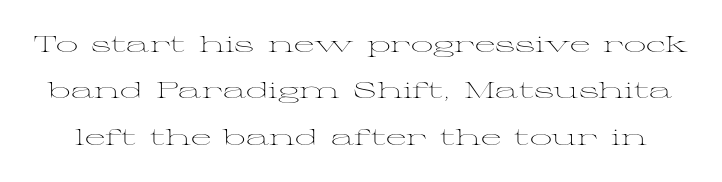
The image shows 22 px text type, upright; set loose line spacing (2.11x), normal letter spacing, not underlined.
